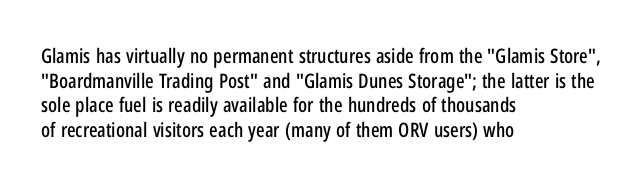
The image shows 20 px text type, upright; set left-aligned, line spacing 1.23x, normal letter spacing, not underlined.
